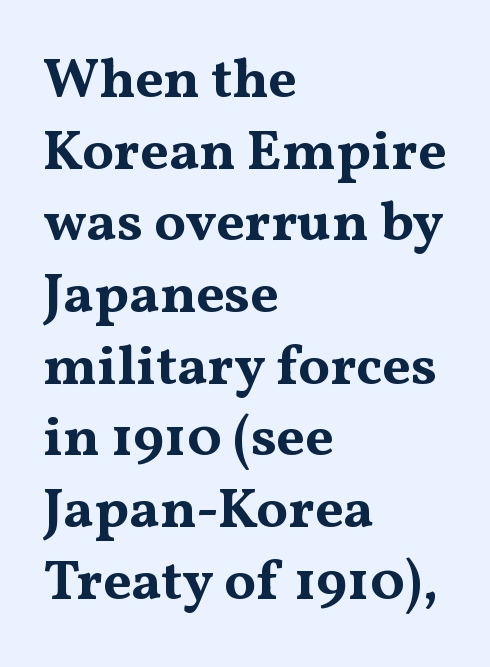
Q: Is the text bold? A: Yes.
Q: Is the text italic (slanted)? A: No, it is upright.
Q: Is the typeface a serif or a sans-serif typeface? A: Serif.
Q: Is the text underlined? A: No.
Q: How is the paragraph aligned? A: Left-aligned.
Q: Is the spacing between letters normal or unusually wide? A: Normal.
Q: Is the spacing between lines tight, normal or loose? A: Normal.
Q: Width (condensed, normal, or wide)? A: Wide.
Q: Stroke contrast? A: Medium.
Q: x-height? A: Medium.
Q: Monospaced? A: No.
